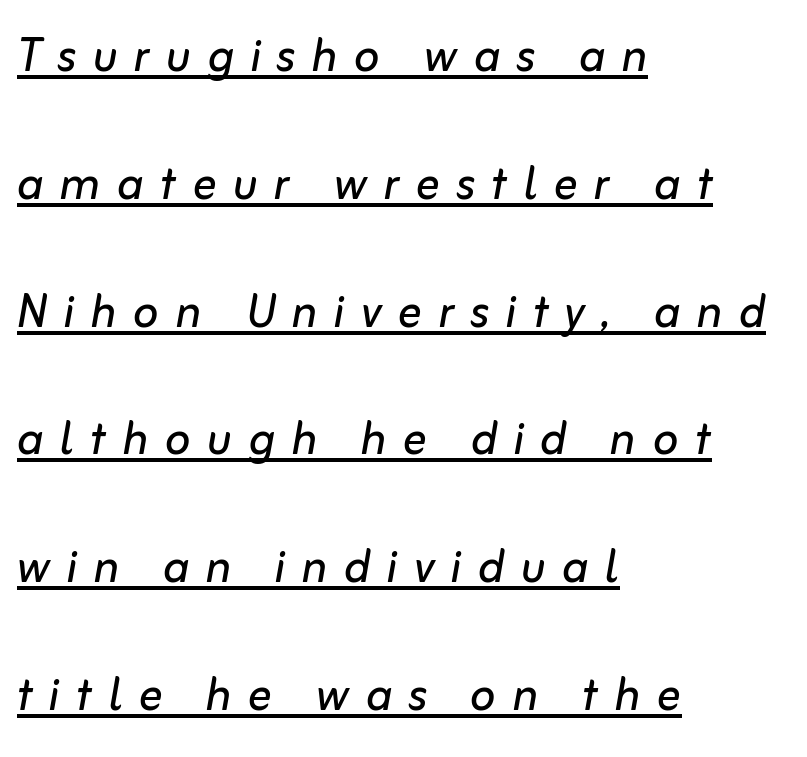
The image shows 60 px regular-weight type, italic (leaning right); set left-aligned, loose line spacing (2.13x), unusually wide letter spacing (+0.27 em), underlined; low stroke contrast and a medium x-height.
